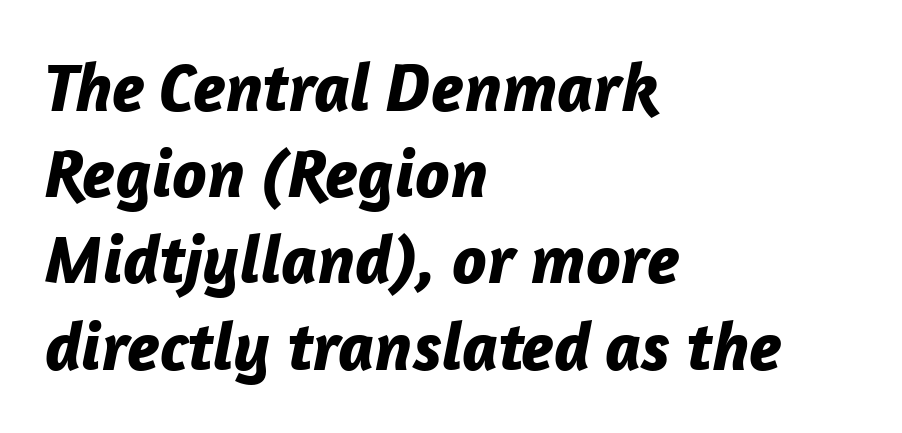
Q: Is the text bold? A: Yes.
Q: Is the text italic (slanted)? A: Yes, it leans right by about 12 degrees.
Q: Is the text underlined? A: No.
Q: How is the paragraph aligned? A: Left-aligned.
Q: Is the spacing between letters normal or unusually wide? A: Normal.
Q: Is the spacing between lines tight, normal or loose? A: Normal.
Q: Width (condensed, normal, or wide)? A: Normal.
Q: Stroke contrast? A: Low.
Q: x-height? A: Medium.
Q: Monospaced? A: No.
